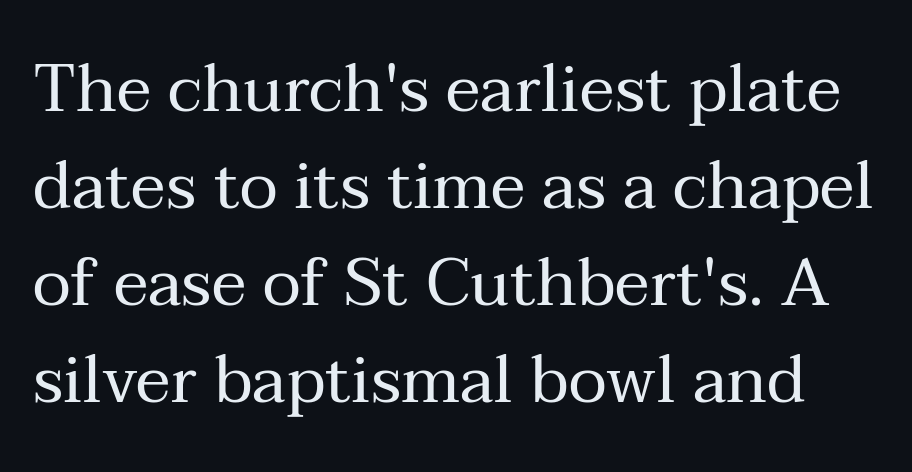
{"serif": "yes", "italic": "no", "bold": "no", "weight": "regular", "width": "normal", "stroke_contrast": "medium", "x_height": "medium", "monospaced": "no", "underline": "no", "line_spacing": "normal", "line_spacing_ratio": 1.47, "letter_spacing": "normal", "letter_spacing_em": 0.0, "glyph_px": 66}
